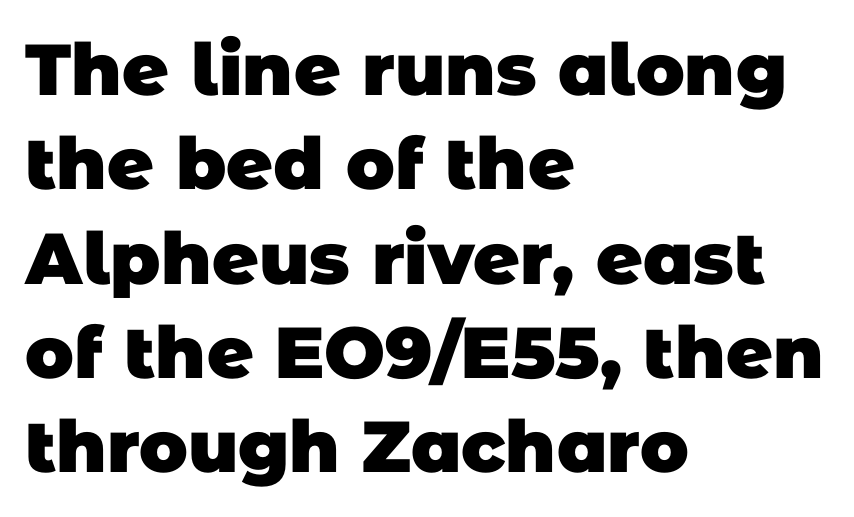
Q: Is the text bold? A: Yes.
Q: Is the typeface a serif or a sans-serif typeface? A: Sans-serif.
Q: Is the text underlined? A: No.
Q: How is the paragraph aligned? A: Left-aligned.
Q: Is the spacing between letters normal or unusually wide? A: Normal.
Q: Is the spacing between lines tight, normal or loose? A: Normal.
Q: Width (condensed, normal, or wide)? A: Normal.
Q: Stroke contrast? A: Low.
Q: x-height? A: Large.
Q: Monospaced? A: No.
